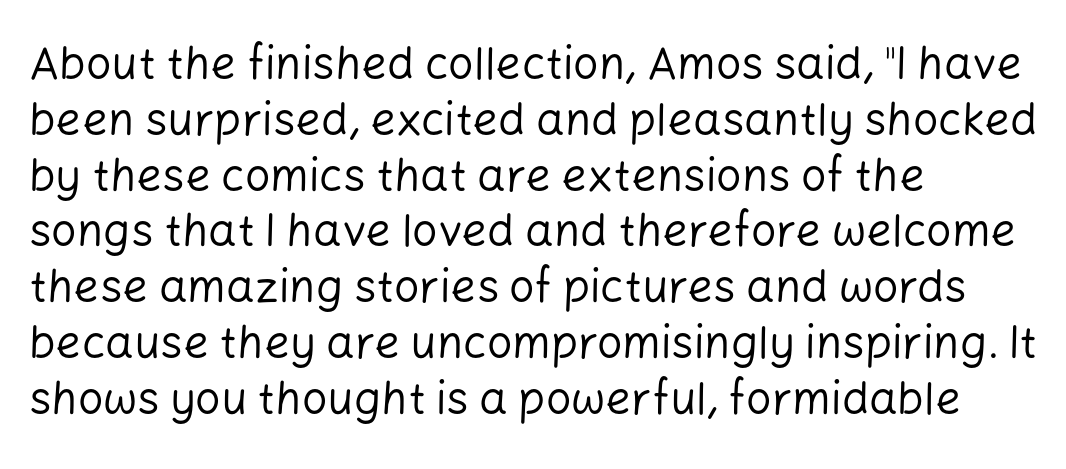
The lettering stays uniformly vertical, giving the passage a roman look. The string is rendered with underlining switched off. Every row of glyphs begins at an identical x-position on the left. Observe the absence of serifs on each vertical stroke in this sample. Unbolded letterforms with no extra heft.
